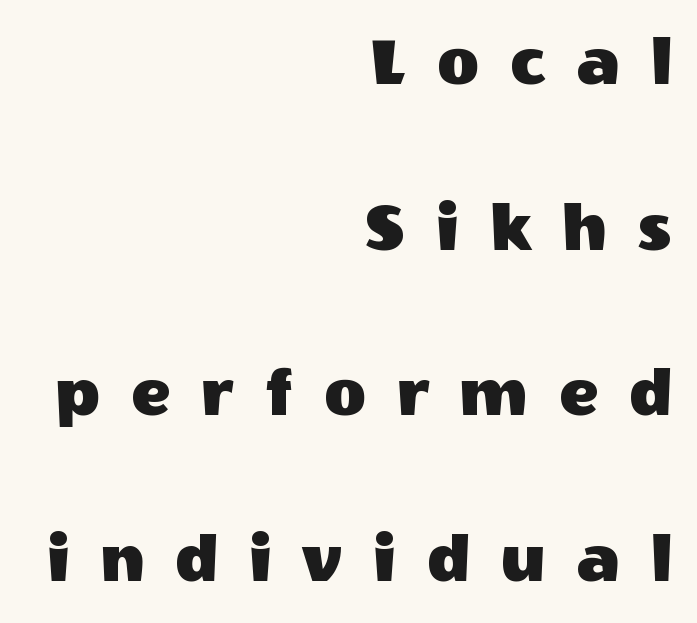
The image shows 72 px sans-serif type, upright; set right-aligned, loose line spacing (2.3x), unusually wide letter spacing (+0.43 em), not underlined; a large x-height.
